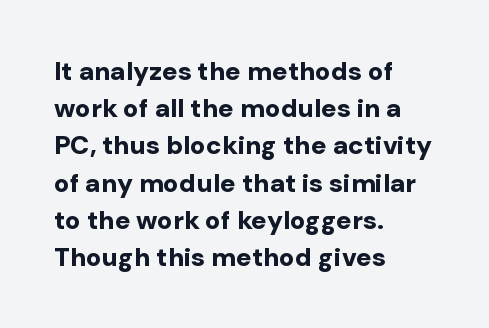
The image shows 26 px bold type, upright; set left-aligned, normal line spacing (1.43x), normal letter spacing, not underlined.
